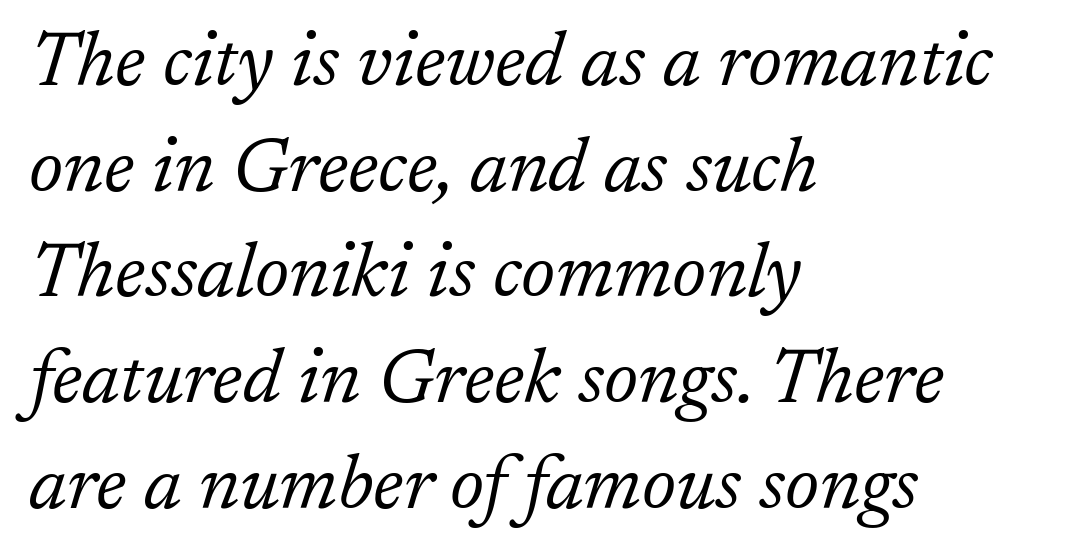
The image shows 76 px light serif type, italic (leaning right); set left-aligned, normal line spacing (1.39x), normal letter spacing, not underlined; low stroke contrast and a medium x-height.
